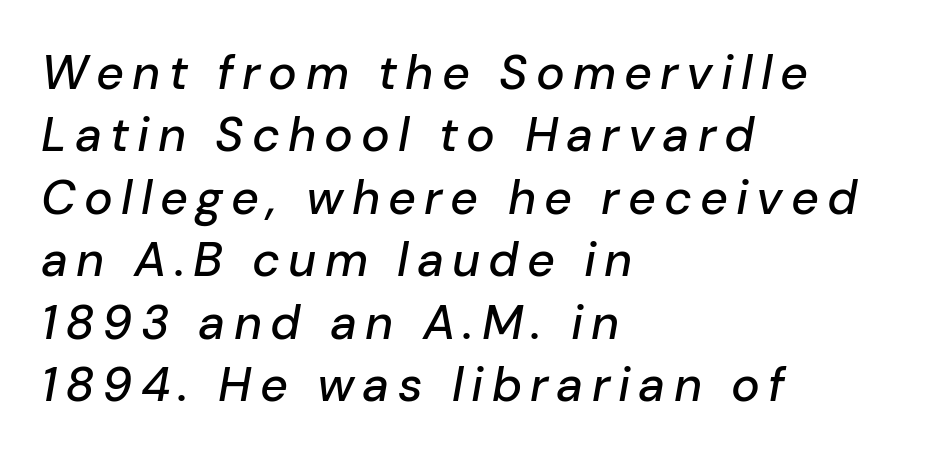
Would a proofreader flag this as italicized? Yes. This sample has the flowing, uneven cadence of proportional lettering. Unmarked baselines from the first word to the last. The typesetter chose a ragged-right arrangement here. Baseline-to-baseline distance is the conventional proportion of letter height.
